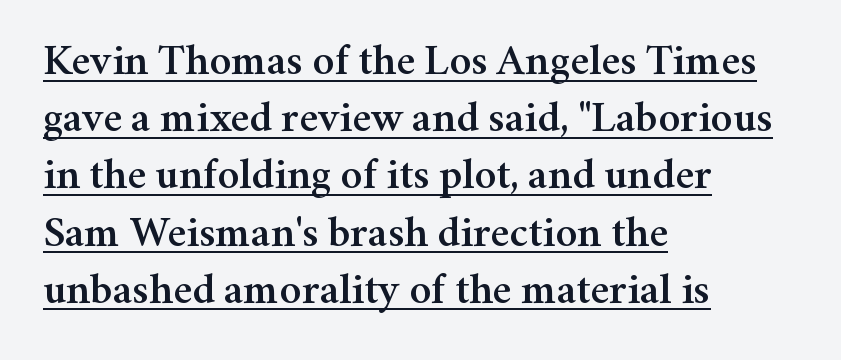
The image shows 44 px serif type, upright; set left-aligned, normal line spacing (1.3x), normal letter spacing, underlined; medium stroke contrast and a medium x-height.
